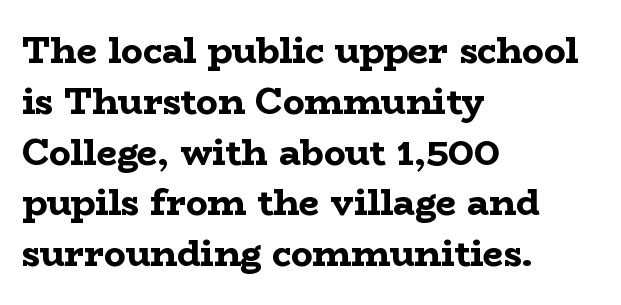
Visually the block forms a straight wall on the left and a jagged coastline on the right. These lines were composed using upright roman letters. Nobody touched the tracking dial on this one. In terms of weight, the rendering is a true, heavy bold. Each row of text sits above clean, open space. Is this a fixed-width face? No — the glyphs have proportional, varying widths.
